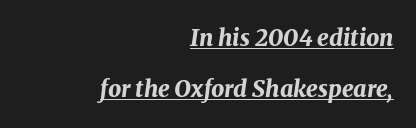
{"italic": "yes", "lean": "right", "slant_degrees": 8, "bold": "yes", "underline": "yes", "align": "right", "line_spacing": "loose", "line_spacing_ratio": 2.23, "letter_spacing": "normal", "letter_spacing_em": 0.0, "glyph_px": 23}
